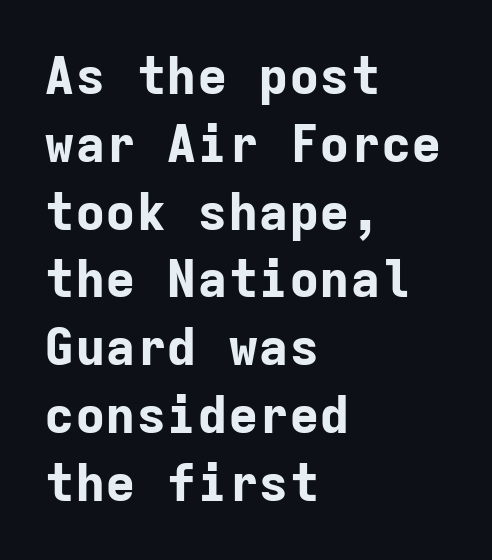
Q: Is the text bold? A: Yes.
Q: Is the text italic (slanted)? A: No, it is upright.
Q: Is the typeface a serif or a sans-serif typeface? A: Sans-serif.
Q: Is the text underlined? A: No.
Q: How is the paragraph aligned? A: Left-aligned.
Q: Is the spacing between letters normal or unusually wide? A: Normal.
Q: Is the spacing between lines tight, normal or loose? A: Normal.
Q: Width (condensed, normal, or wide)? A: Normal.
Q: Stroke contrast? A: Low.
Q: x-height? A: Medium.
Q: Monospaced? A: Yes.
